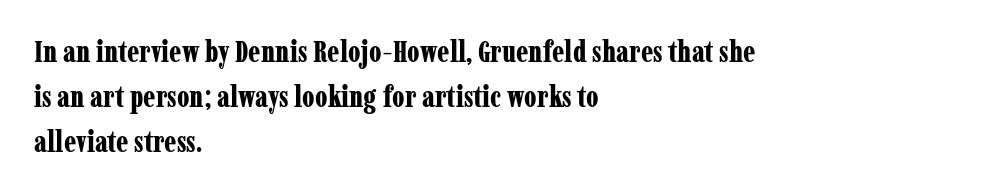
{"serif": "yes", "italic": "no", "bold": "yes", "weight": "bold", "width": "condensed", "stroke_contrast": "low", "x_height": "medium", "monospaced": "no", "underline": "no", "align": "left", "line_spacing": "normal", "line_spacing_ratio": 1.55, "letter_spacing": "normal", "letter_spacing_em": 0.0, "glyph_px": 29}
